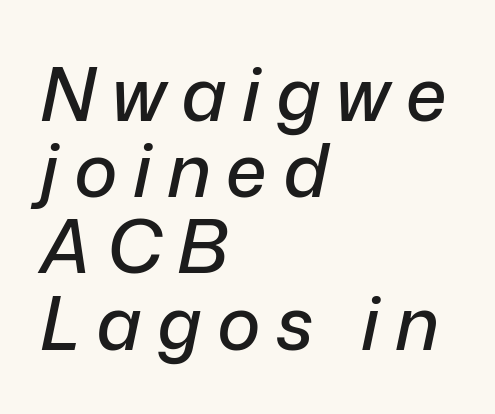
The image shows 74 px text type, italic (leaning right); set left-aligned, tight line spacing (1.03x), unusually wide letter spacing (+0.21 em), not underlined; low stroke contrast and a medium x-height.
